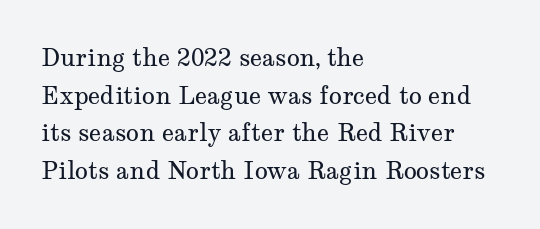
The image shows 24 px text type, upright; set left-aligned, normal line spacing (1.57x), normal letter spacing, not underlined.
